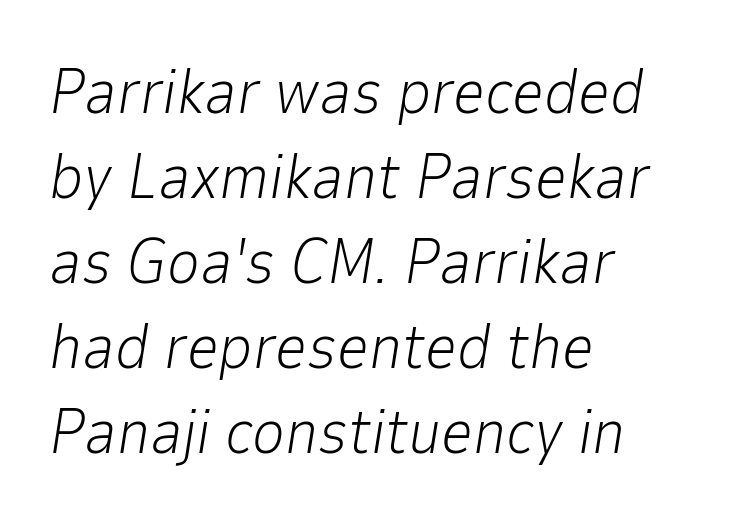
Q: Is the text bold? A: No.
Q: Is the text italic (slanted)? A: Yes, it leans right by about 9 degrees.
Q: Is the text underlined? A: No.
Q: How is the paragraph aligned? A: Left-aligned.
Q: Is the spacing between letters normal or unusually wide? A: Normal.
Q: Is the spacing between lines tight, normal or loose? A: Normal.
Q: Width (condensed, normal, or wide)? A: Normal.
Q: Stroke contrast? A: Low.
Q: x-height? A: Medium.
Q: Monospaced? A: No.
